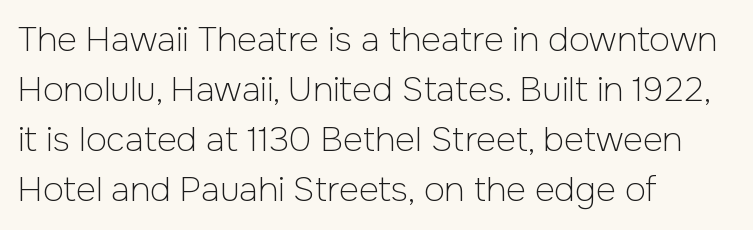
The image shows 34 px light sans-serif type, upright; set left-aligned, normal line spacing (1.47x), normal letter spacing, not underlined; low stroke contrast and a medium x-height.
